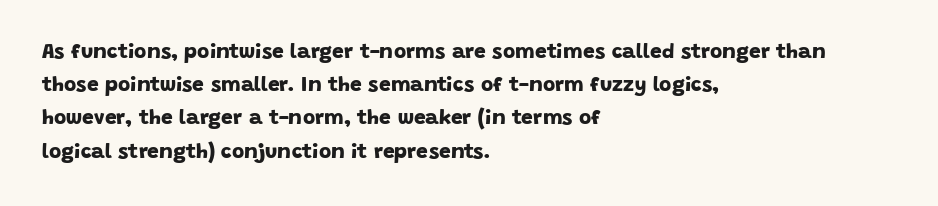
Q: Is the text bold? A: Yes.
Q: Is the text underlined? A: No.
Q: How is the paragraph aligned? A: Left-aligned.
Q: Is the spacing between letters normal or unusually wide? A: Normal.
Q: Is the spacing between lines tight, normal or loose? A: Normal.
